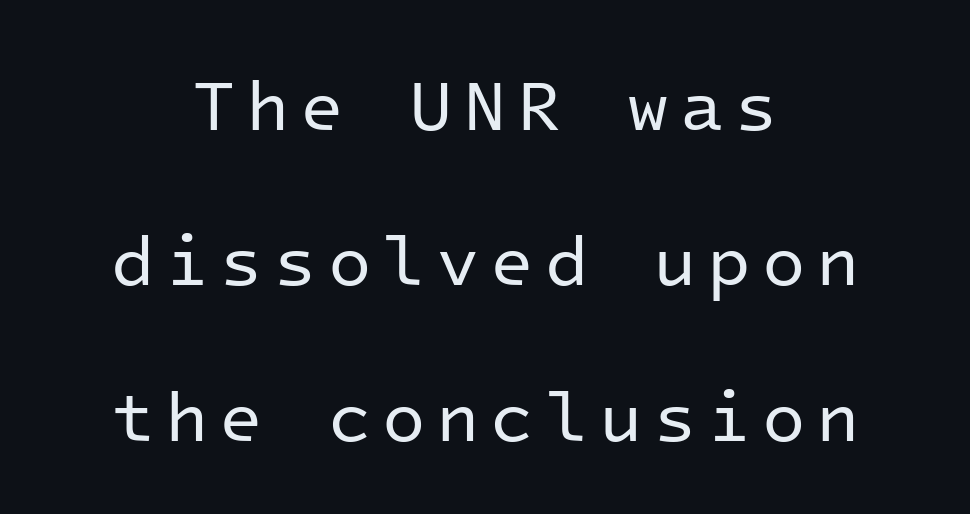
A typesetter would call this monospace, since all characters share one set width. You can tell from the bare stems that sans-serif type was used. The typesetter chose a symmetrical, centered arrangement here. Underlining? Definitely not there.
